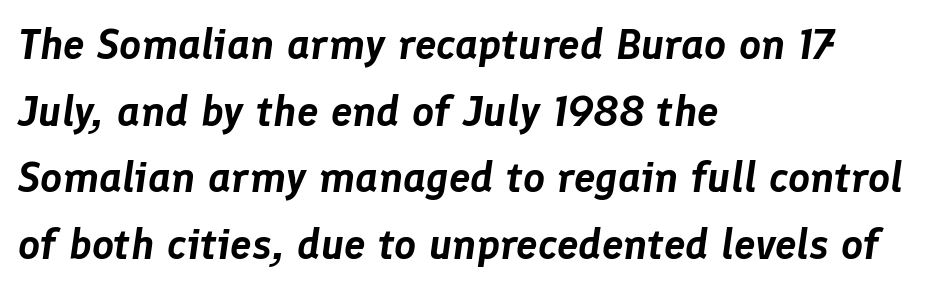
The image shows 43 px text type, italic (leaning right); set left-aligned, normal line spacing (1.55x), normal letter spacing, not underlined; low stroke contrast and a medium x-height.
